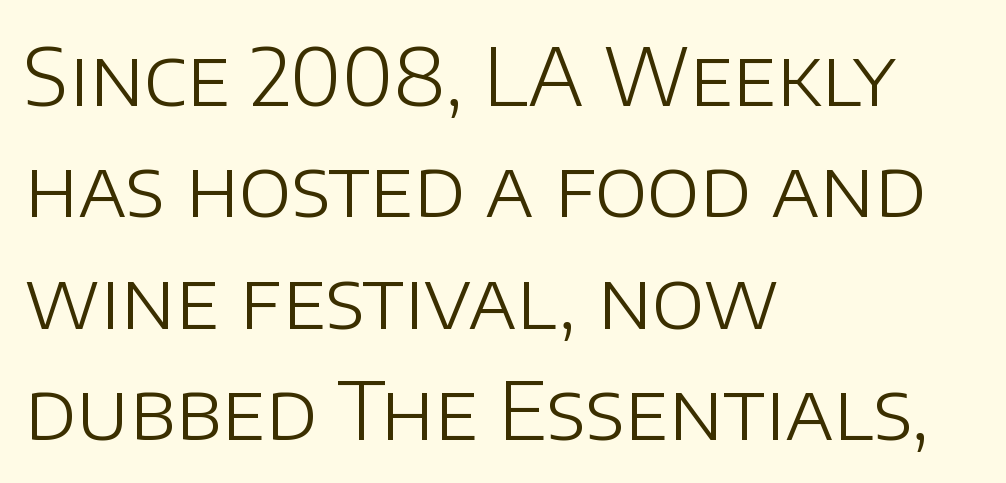
{"serif": "no", "italic": "no", "bold": "no", "weight": "light", "width": "normal", "stroke_contrast": "low", "x_height": "large", "monospaced": "no", "underline": "no", "align": "left", "line_spacing": "normal", "line_spacing_ratio": 1.41, "letter_spacing": "normal", "letter_spacing_em": 0.0, "glyph_px": 79}
